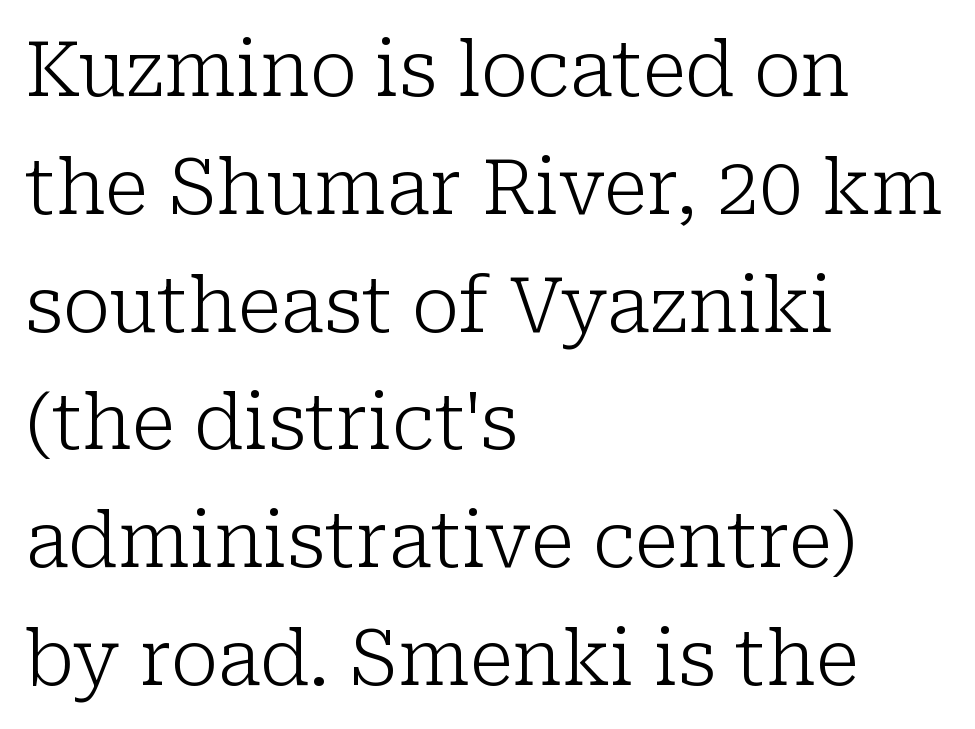
The image shows 76 px light serif type, upright; set left-aligned, normal line spacing (1.55x), normal letter spacing, not underlined; low stroke contrast and a medium x-height.
